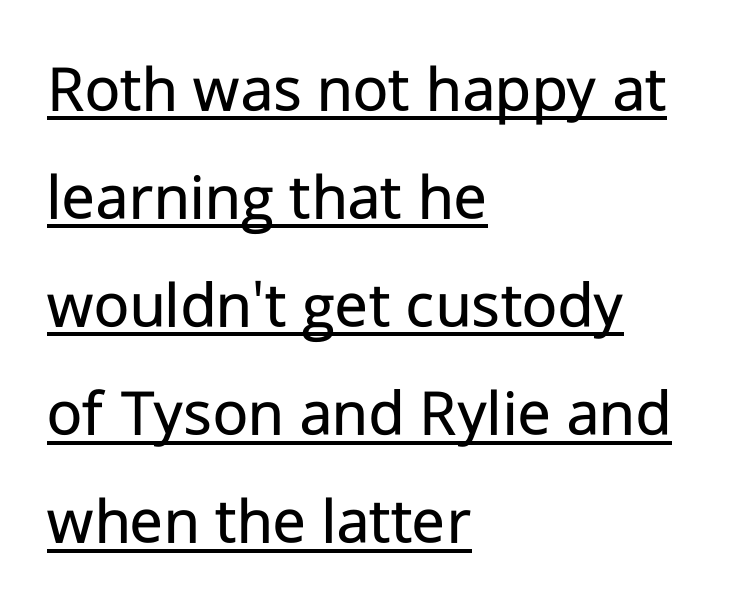
The image shows 68 px regular-weight sans-serif type, upright; set left-aligned, normal line spacing (1.59x), normal letter spacing, underlined; low stroke contrast and a medium x-height.
